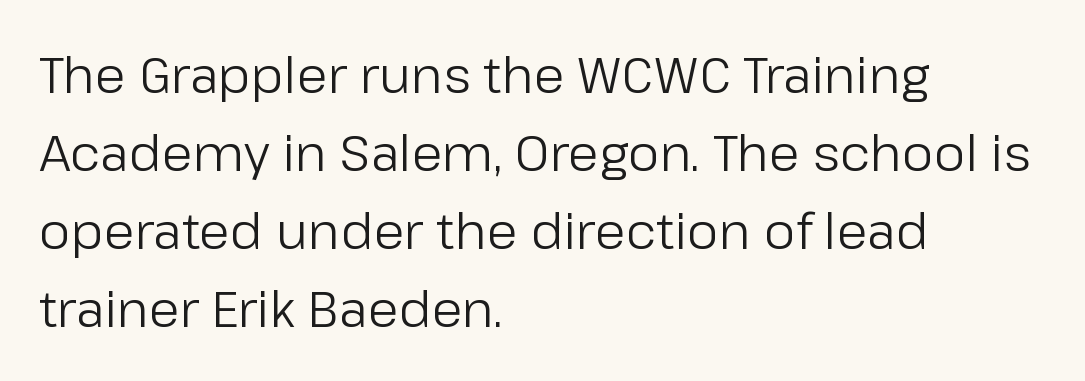
{"serif": "no", "italic": "no", "bold": "no", "weight": "regular", "width": "normal", "stroke_contrast": "low", "x_height": "medium", "monospaced": "no", "underline": "no", "align": "left", "line_spacing": "normal", "line_spacing_ratio": 1.56, "letter_spacing": "normal", "letter_spacing_em": 0.0, "glyph_px": 50}
